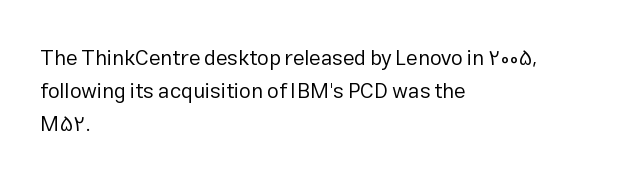
{"italic": "no", "bold": "no", "underline": "no", "align": "left", "line_spacing": "normal", "line_spacing_ratio": 1.58, "letter_spacing": "normal", "letter_spacing_em": 0.0, "glyph_px": 21}
